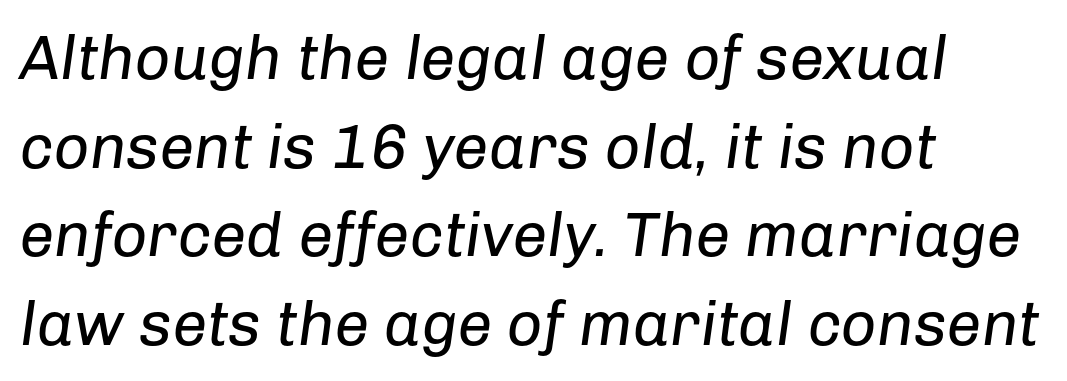
Underline: absent. Layout note: lines flush left. Honestly, the letter spacing is just normal — you wouldn't notice it. Spacing verdict: proportional, widths tailored to each character.
